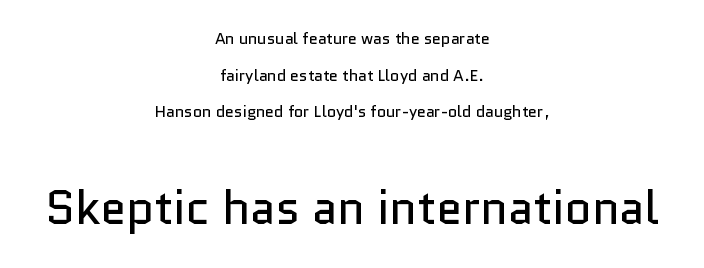
Q: Is the text bold? A: No.
Q: Is the text italic (slanted)? A: No, it is upright.
Q: Is the typeface a serif or a sans-serif typeface? A: Sans-serif.
Q: Is the text underlined? A: No.
Q: How is the paragraph aligned? A: Centered.
Q: Is the spacing between letters normal or unusually wide? A: Normal.
Q: Is the spacing between lines tight, normal or loose? A: Loose.
Q: Which block of text is set in a larger size, the first (top) or the second (bottom)? A: The second (bottom) one.
Q: Width (condensed, normal, or wide)? A: Normal.
Q: Stroke contrast? A: Low.
Q: x-height? A: Medium.
Q: Monospaced? A: No.
